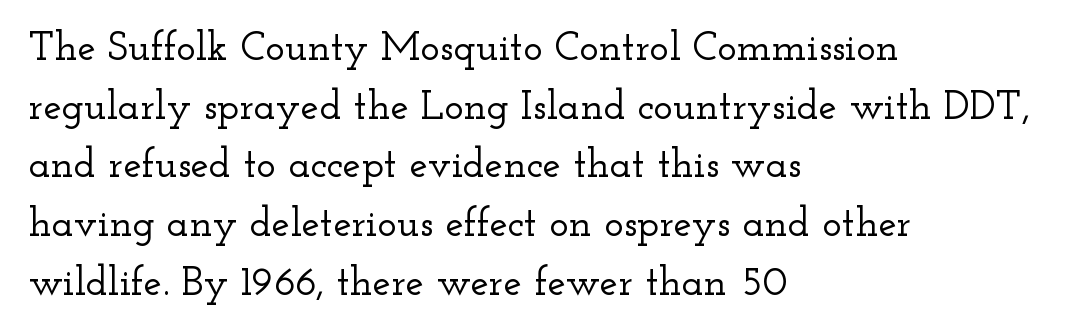
The image shows 41 px wide serif type, upright; set left-aligned, normal line spacing (1.43x), normal letter spacing, not underlined; low stroke contrast and a small x-height.
